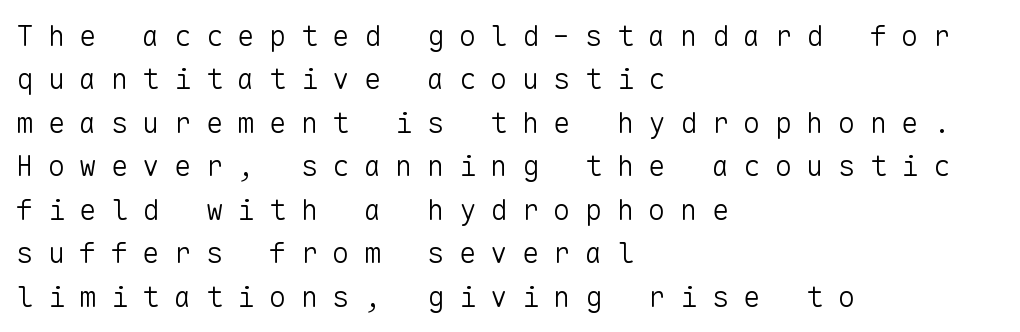
{"serif": "no", "italic": "no", "bold": "no", "weight": "light", "width": "normal", "stroke_contrast": "low", "x_height": "medium", "monospaced": "yes", "underline": "no", "align": "left", "line_spacing": "normal", "line_spacing_ratio": 1.5, "letter_spacing": "wide", "letter_spacing_em": 0.49, "glyph_px": 29}
